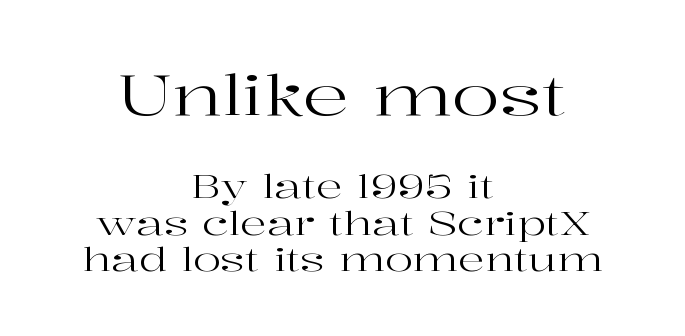
The rag falls on both sides of this text block equally. Short note: letters normally spaced. Look at the bottom of the vertical strokes: they flare into serifs here. The string is rendered with underlining switched off.
